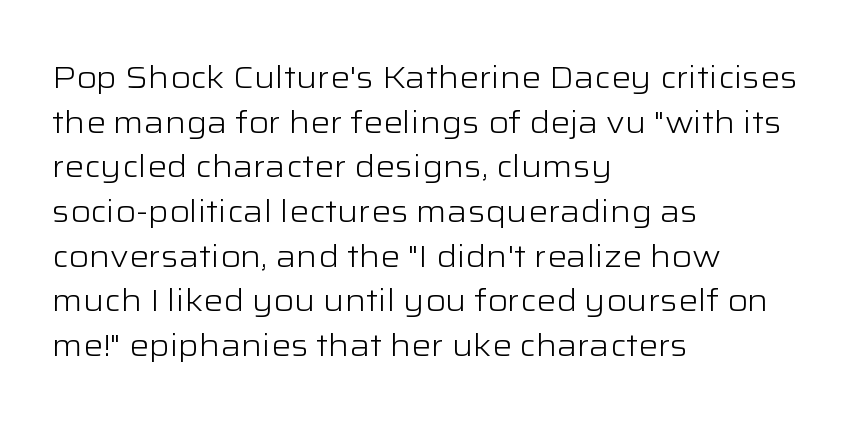
Q: Is the text bold? A: No.
Q: Is the text italic (slanted)? A: No, it is upright.
Q: Is the typeface a serif or a sans-serif typeface? A: Sans-serif.
Q: Is the text underlined? A: No.
Q: How is the paragraph aligned? A: Left-aligned.
Q: Is the spacing between letters normal or unusually wide? A: Normal.
Q: Is the spacing between lines tight, normal or loose? A: Normal.
Q: Width (condensed, normal, or wide)? A: Wide.
Q: Stroke contrast? A: Low.
Q: x-height? A: Medium.
Q: Monospaced? A: No.
